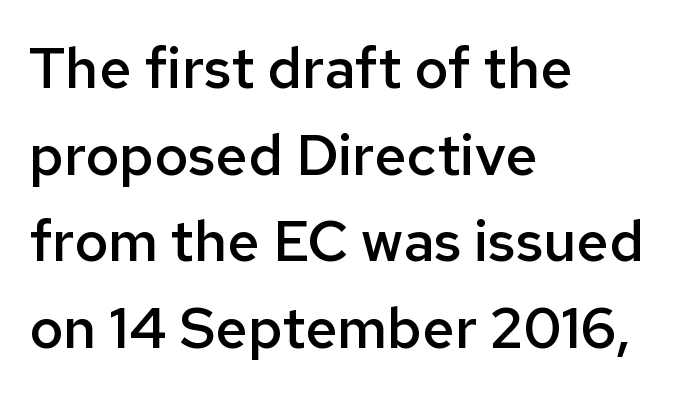
The image shows 57 px semibold sans-serif type, upright; set left-aligned, normal line spacing (1.52x), normal letter spacing, not underlined; low stroke contrast and a medium x-height.
